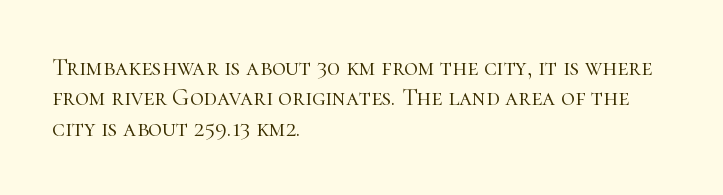
Q: Is the text bold? A: No.
Q: Is the text italic (slanted)? A: No, it is upright.
Q: Is the text underlined? A: No.
Q: How is the paragraph aligned? A: Left-aligned.
Q: Is the spacing between letters normal or unusually wide? A: Normal.
Q: Is the spacing between lines tight, normal or loose? A: Normal.
